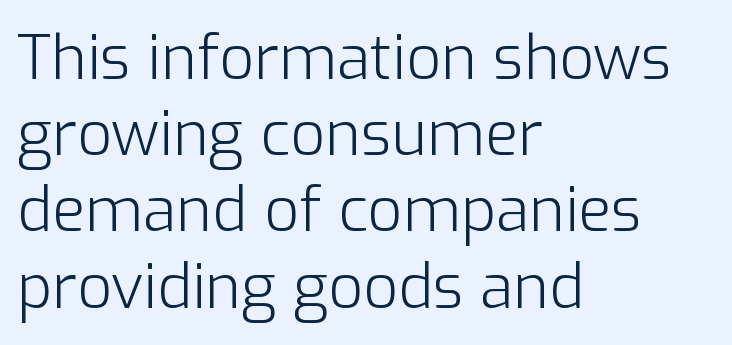
The image shows 61 px light sans-serif type, upright; set left-aligned, normal line spacing (1.25x), normal letter spacing, not underlined; low stroke contrast and a medium x-height.
